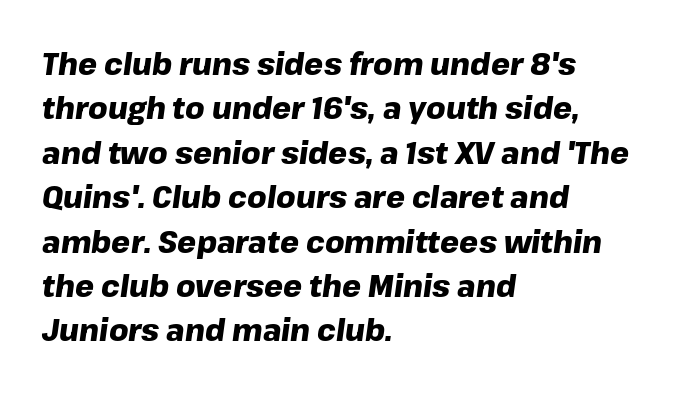
{"italic": "yes", "lean": "right", "slant_degrees": 8, "bold": "yes", "weight": "heavy", "width": "normal", "stroke_contrast": "low", "x_height": "medium", "monospaced": "no", "underline": "no", "align": "left", "line_spacing": "normal", "line_spacing_ratio": 1.48, "letter_spacing": "normal", "letter_spacing_em": 0.0, "glyph_px": 30}
